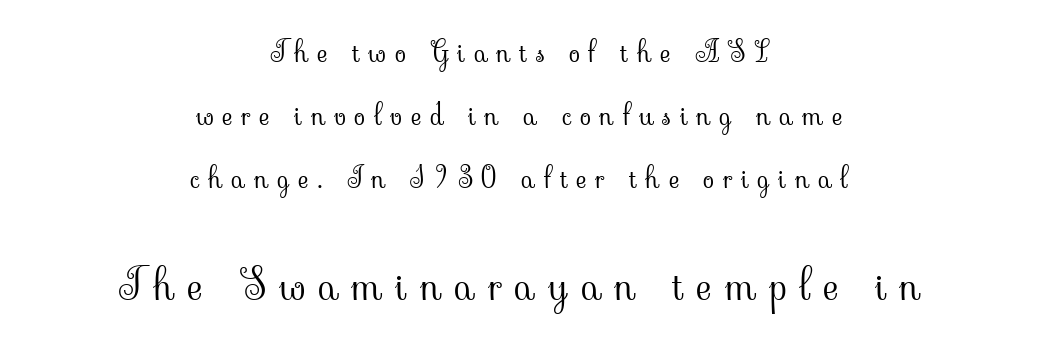
{"serif": "yes", "italic": "no", "bold": "no", "weight": "light", "width": "normal", "stroke_contrast": "low", "x_height": "small", "monospaced": "no", "underline": "no", "align": "center", "line_spacing": "loose", "line_spacing_ratio": 2.18, "letter_spacing": "wide", "letter_spacing_em": 0.3, "larger_block": "second", "size_ratio": 1.48, "glyph_px": 43}
